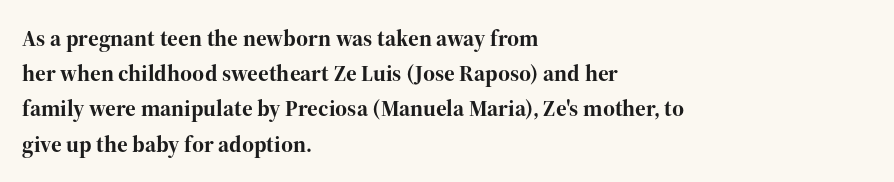
Each new line begins a customary step beneath the previous one. This rendering leaves character spacing at its baseline value. The lettering stays uniformly vertical, giving the passage a roman look. This rendering features lettering with no underline. A student would call this left alignment; a typographer would say flush left, rag right. Is the type bold? Yes — the strokes are clearly thick and heavy.
